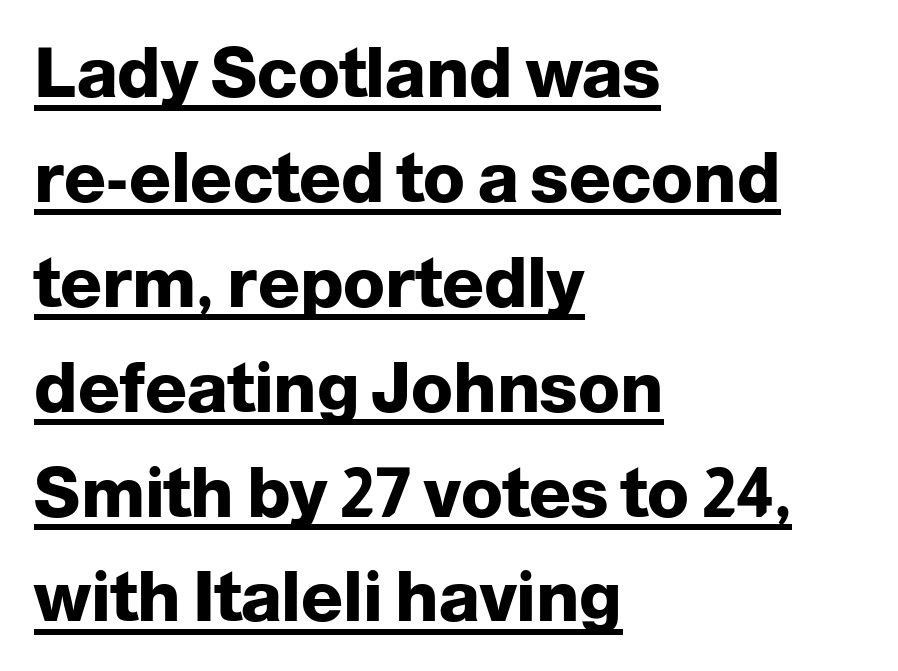
Q: Is the text bold? A: Yes.
Q: Is the text italic (slanted)? A: No, it is upright.
Q: Is the typeface a serif or a sans-serif typeface? A: Sans-serif.
Q: Is the text underlined? A: Yes.
Q: How is the paragraph aligned? A: Left-aligned.
Q: Is the spacing between letters normal or unusually wide? A: Normal.
Q: Is the spacing between lines tight, normal or loose? A: Normal.
Q: Width (condensed, normal, or wide)? A: Normal.
Q: Stroke contrast? A: Low.
Q: x-height? A: Medium.
Q: Monospaced? A: No.
